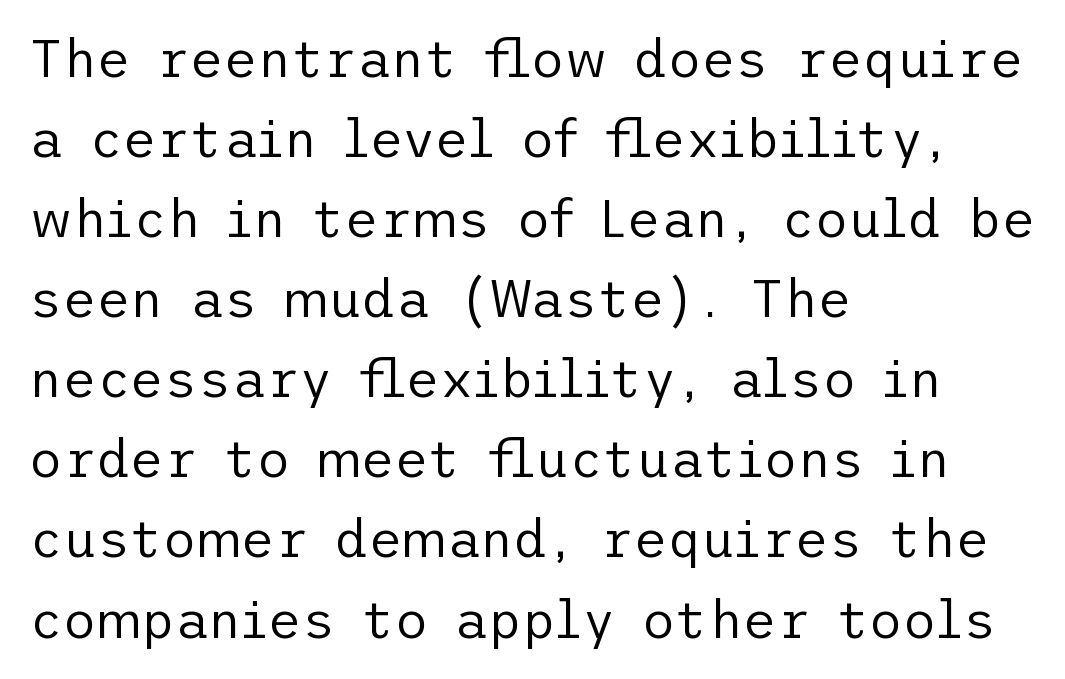
The characters are drawn with everyday or finer stroke widths. Line spacing here is normal. Honestly, there is no underline to notice here at all. Nothing unusual about the tracking: characters are spaced as the font intends. Serif or sans? Sans — the stroke terminals are bare.
